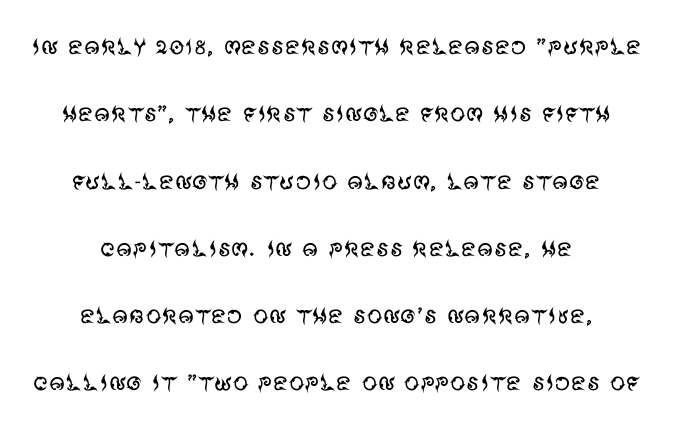
The image shows 31 px regular-weight sans-serif type, upright; set centered, loose line spacing (2.17x), normal letter spacing, not underlined; medium stroke contrast and a large x-height.
